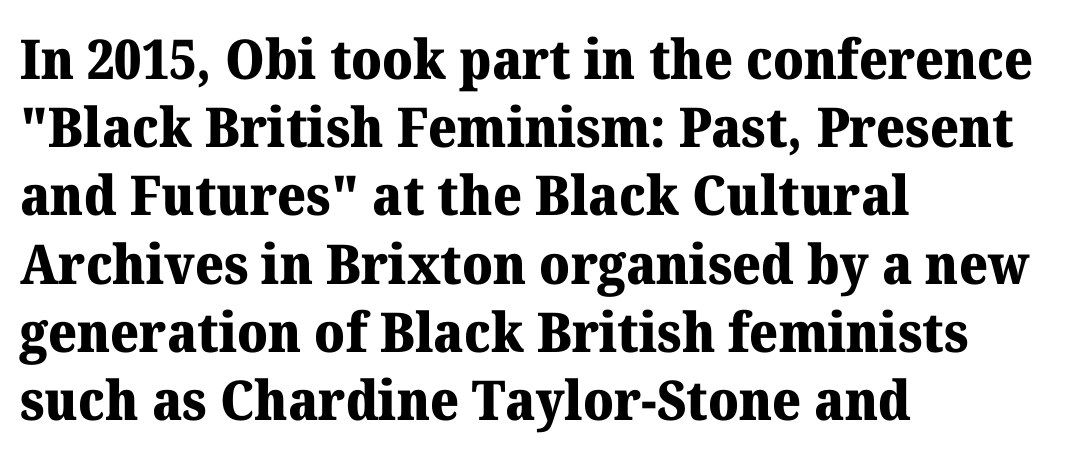
Q: Is the text bold? A: Yes.
Q: Is the text italic (slanted)? A: No, it is upright.
Q: Is the typeface a serif or a sans-serif typeface? A: Serif.
Q: Is the text underlined? A: No.
Q: How is the paragraph aligned? A: Left-aligned.
Q: Is the spacing between letters normal or unusually wide? A: Normal.
Q: Width (condensed, normal, or wide)? A: Normal.
Q: Stroke contrast? A: Medium.
Q: x-height? A: Medium.
Q: Monospaced? A: No.
